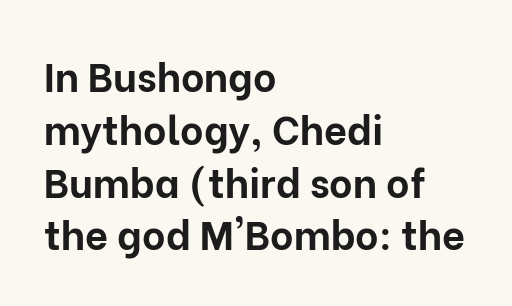
Rendered with straight, roman letterforms. Descender tails drop into unmarked territory. Leading: standard. The rendering shows plain stroke endings on the letterforms — a sans-serif design. Pretty heavy lettering here — definitely bold. Compared with a centered layout, this one pins lines to the left instead.
